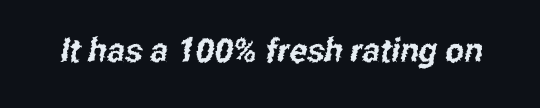
{"serif": "no", "width": "condensed", "stroke_contrast": "low", "x_height": "medium", "monospaced": "no", "underline": "no", "letter_spacing": "normal", "letter_spacing_em": 0.0, "glyph_px": 33}
